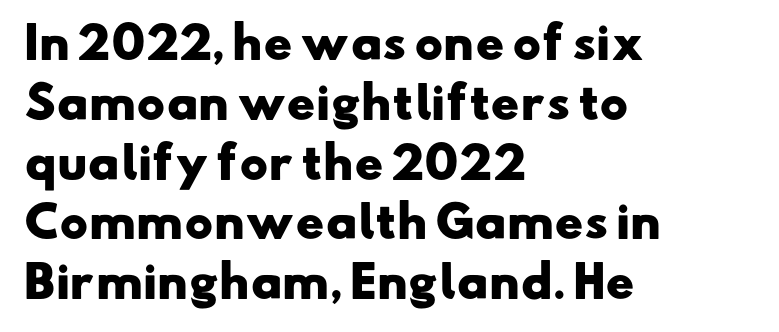
{"serif": "no", "bold": "yes", "weight": "heavy", "width": "wide", "stroke_contrast": "low", "x_height": "small", "monospaced": "no", "underline": "no", "align": "left", "line_spacing": "normal", "line_spacing_ratio": 1.39, "letter_spacing": "normal", "letter_spacing_em": 0.0, "glyph_px": 43}
